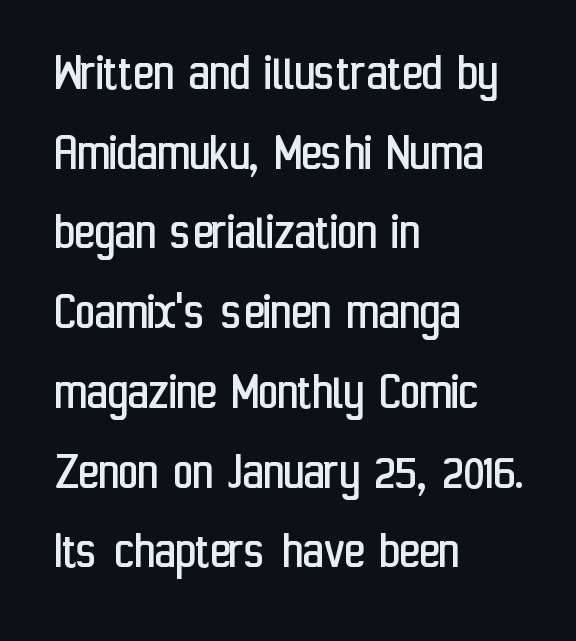
Horizontally, the lines are justified to the leading edge only. Short note: letters normally spaced. Think of a printed novel: that variable character pitch is what you see here. The space beneath each line is pristine and unruled.
